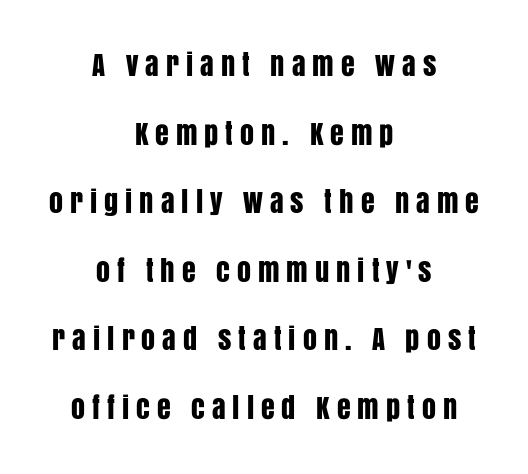
The image shows 28 px condensed sans-serif type, upright; set centered, loose line spacing (2.45x), unusually wide letter spacing (+0.25 em), not underlined; low stroke contrast and a large x-height.
